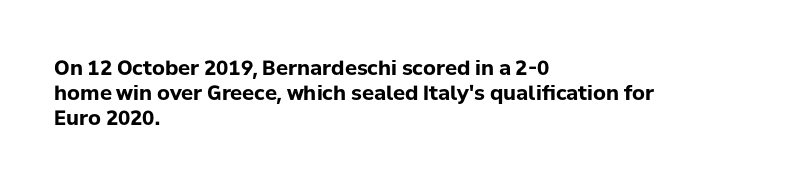
Q: Is the text bold? A: Yes.
Q: Is the text italic (slanted)? A: No, it is upright.
Q: Is the text underlined? A: No.
Q: How is the paragraph aligned? A: Left-aligned.
Q: Is the spacing between letters normal or unusually wide? A: Normal.
Q: Is the spacing between lines tight, normal or loose? A: Normal.
